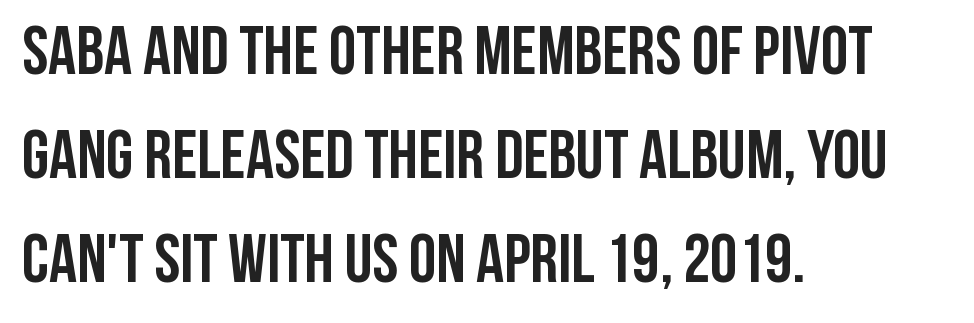
The image shows 69 px semibold, condensed sans-serif type, upright; set left-aligned, normal line spacing (1.51x), normal letter spacing, not underlined; low stroke contrast and a large x-height.
